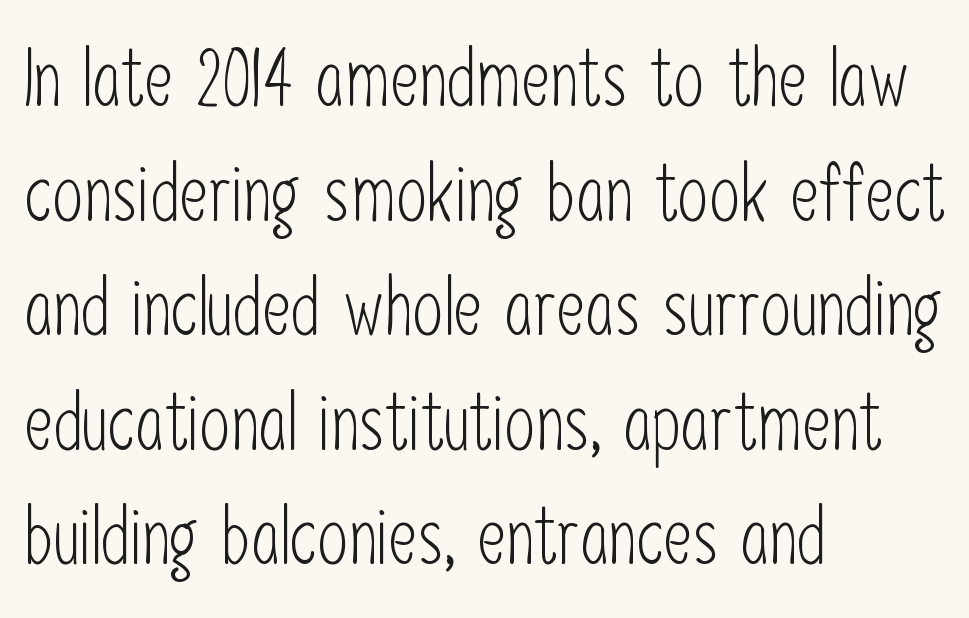
Regarding leading, the lines here are spaced in the standard way. Stems and bowls with no extra thickness — not bold. The specimen reads as upright at a glance. Looks like regular typesetting: each glyph gets only the width it needs. The rendering anchors every line to the left-hand side. These lines are composed in type without serifs.
